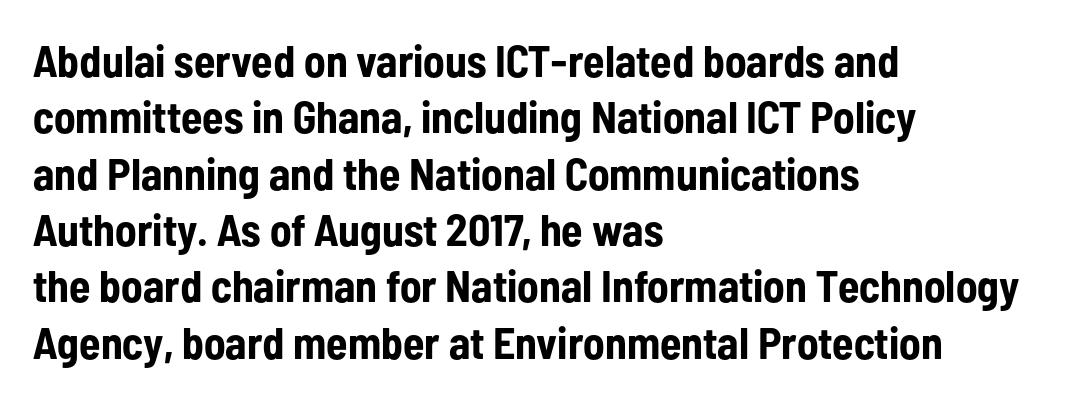
The passage shown is emphatically bold. The ragged edge is on the right, which tells us the setting is flush left. Students, observe: this is what conventionally led text looks like. Descender tails drop into unmarked territory.
